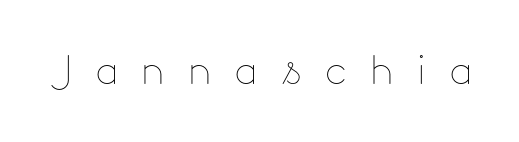
Q: Is the text bold? A: No.
Q: Is the text italic (slanted)? A: No, it is upright.
Q: Is the text underlined? A: No.
Q: Is the spacing between letters normal or unusually wide? A: Unusually wide.
Q: Width (condensed, normal, or wide)? A: Normal.
Q: Stroke contrast? A: Low.
Q: x-height? A: Small.
Q: Monospaced? A: No.
